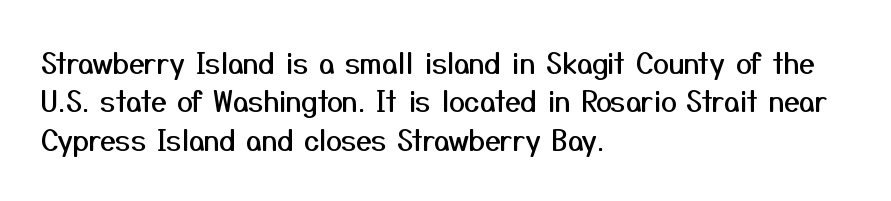
A typesetter would mark this as roman, not italic. A normal amount of white space separates one row of letters from the next. No word sits above an underline. Teacher's note: observe the even left margin — that is flush-left alignment. Do the characters align in a grid? No, the font is proportional. Look at the tracking — it's just the regular setting, nothing added.
